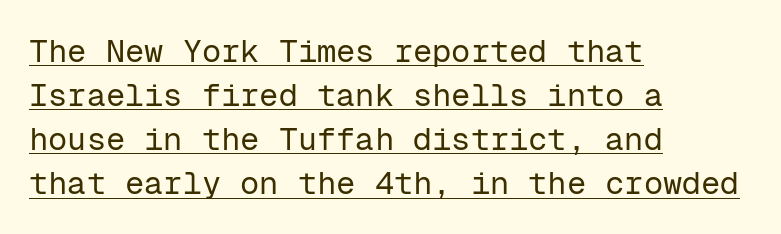
{"serif": "no", "italic": "no", "bold": "no", "weight": "regular", "width": "normal", "stroke_contrast": "low", "x_height": "medium", "monospaced": "yes", "underline": "yes", "align": "left", "line_spacing": "normal", "line_spacing_ratio": 1.38, "letter_spacing": "normal", "letter_spacing_em": 0.0, "glyph_px": 32}
